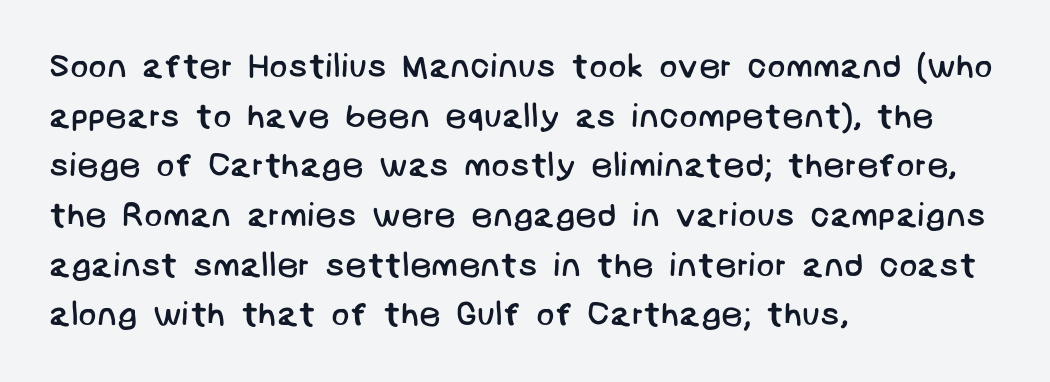
{"serif": "no", "bold": "no", "weight": "regular", "width": "normal", "stroke_contrast": "low", "x_height": "large", "underline": "no", "align": "left", "line_spacing": "normal", "line_spacing_ratio": 1.46, "letter_spacing": "normal", "letter_spacing_em": 0.0, "glyph_px": 34}
